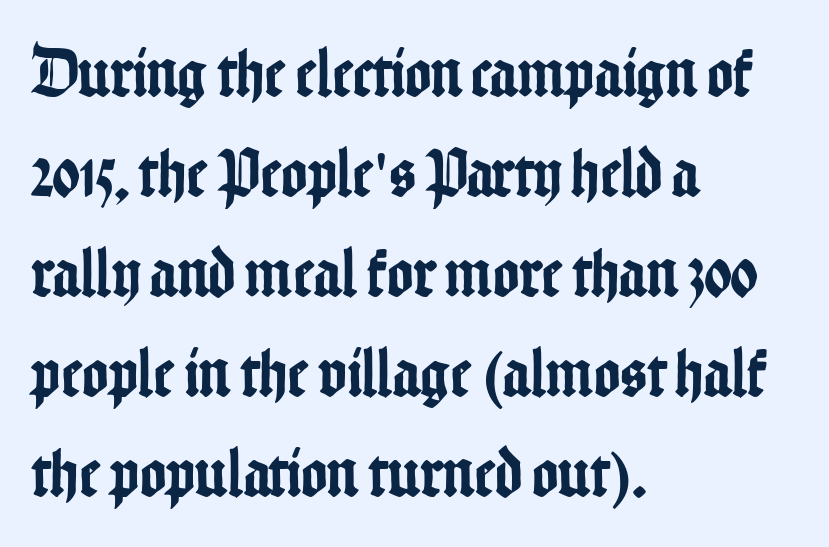
Q: Is the text italic (slanted)? A: No, it is upright.
Q: Is the typeface a serif or a sans-serif typeface? A: Sans-serif.
Q: Is the text underlined? A: No.
Q: How is the paragraph aligned? A: Left-aligned.
Q: Is the spacing between letters normal or unusually wide? A: Normal.
Q: Is the spacing between lines tight, normal or loose? A: Normal.
Q: Width (condensed, normal, or wide)? A: Condensed.
Q: Stroke contrast? A: Low.
Q: x-height? A: Medium.
Q: Monospaced? A: No.
